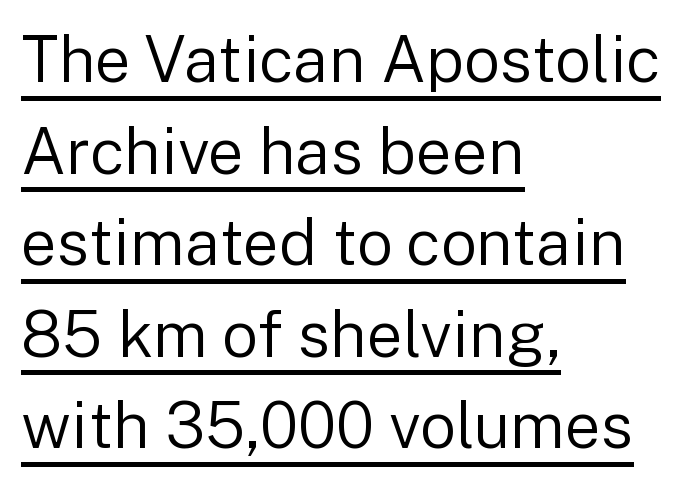
The image shows 64 px regular-weight sans-serif type, upright; set left-aligned, normal line spacing (1.43x), normal letter spacing, underlined; low stroke contrast and a medium x-height.
